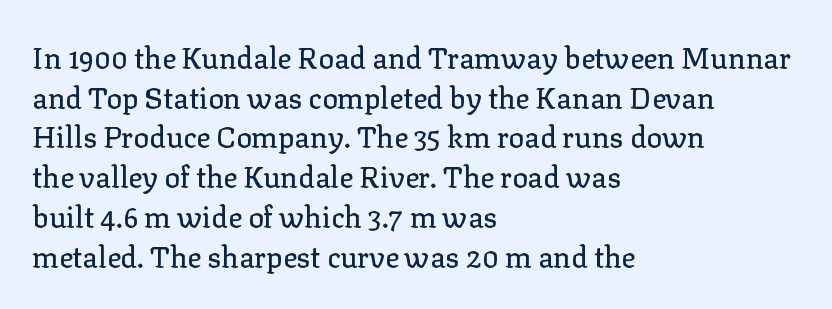
The image shows 29 px serif type, upright; set left-aligned, normal line spacing (1.37x), normal letter spacing, not underlined; low stroke contrast and a medium x-height.
